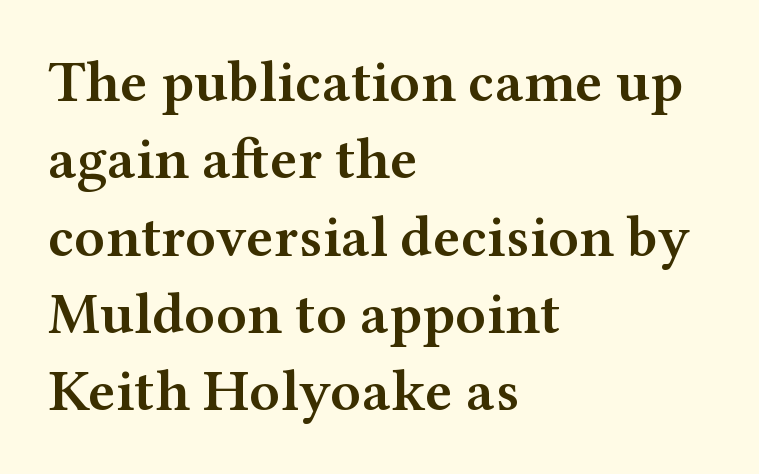
{"serif": "yes", "italic": "no", "bold": "semi", "weight": "semibold", "width": "wide", "stroke_contrast": "medium", "x_height": "medium", "monospaced": "no", "underline": "no", "align": "left", "line_spacing": "normal", "line_spacing_ratio": 1.31, "letter_spacing": "normal", "letter_spacing_em": 0.0, "glyph_px": 59}
